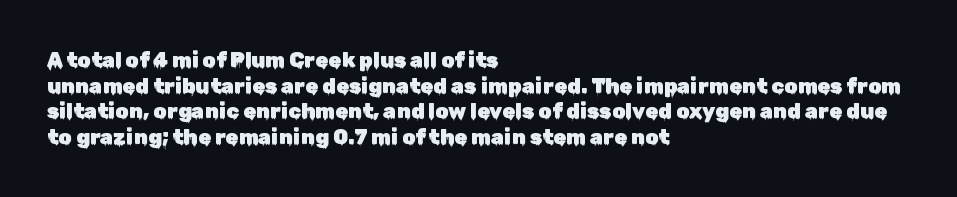
The image shows 21 px text type, upright; set left-aligned, line spacing 1.22x, normal letter spacing, not underlined.
